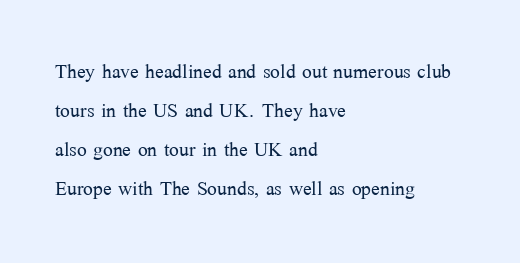
The image shows 26 px text type, upright; set left-aligned, normal line spacing (1.5x), normal letter spacing, not underlined.
